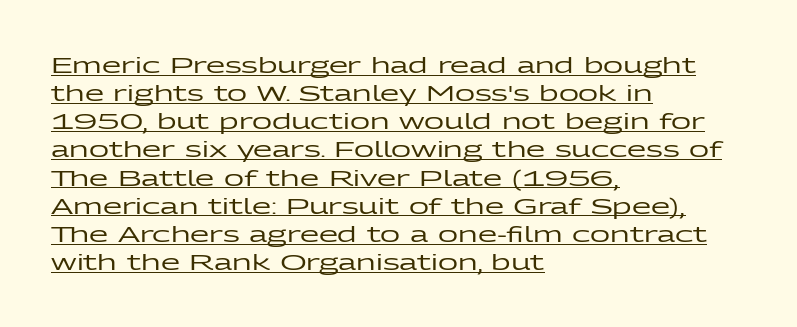
Line starts are locked; line ends wander. This block has exactly the height ordinary leading produces. This is underlined copy, the kind a proofreader might mark for attention. Nobody touched the tracking dial on this one. The letters stand upright; this is a roman face.
